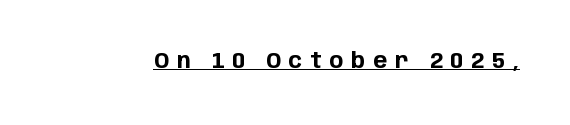
The image shows 21 px bold type, upright; set unusually wide letter spacing (+0.38 em), underlined.
